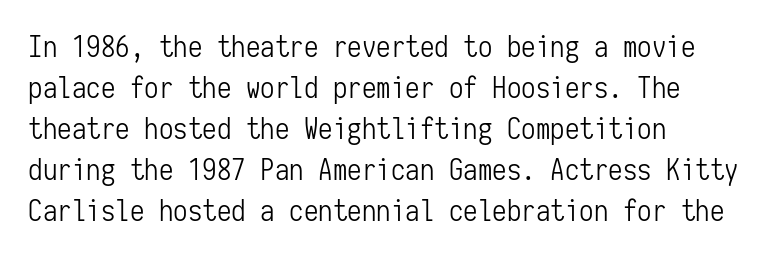
Q: Is the text bold? A: No.
Q: Is the text italic (slanted)? A: No, it is upright.
Q: Is the typeface a serif or a sans-serif typeface? A: Sans-serif.
Q: Is the text underlined? A: No.
Q: How is the paragraph aligned? A: Left-aligned.
Q: Is the spacing between letters normal or unusually wide? A: Normal.
Q: Is the spacing between lines tight, normal or loose? A: Normal.
Q: Width (condensed, normal, or wide)? A: Condensed.
Q: Stroke contrast? A: Low.
Q: x-height? A: Medium.
Q: Monospaced? A: Yes.
